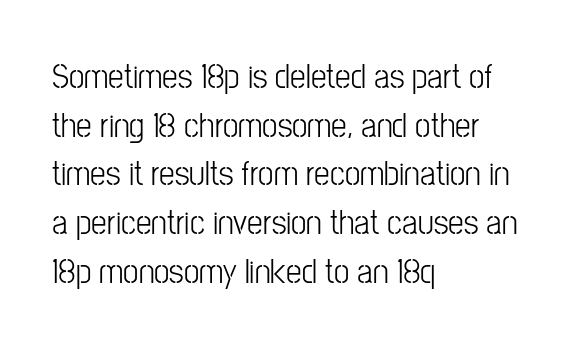
Q: Is the text bold? A: No.
Q: Is the text italic (slanted)? A: No, it is upright.
Q: Is the typeface a serif or a sans-serif typeface? A: Sans-serif.
Q: Is the text underlined? A: No.
Q: How is the paragraph aligned? A: Left-aligned.
Q: Is the spacing between letters normal or unusually wide? A: Normal.
Q: Is the spacing between lines tight, normal or loose? A: Normal.
Q: Width (condensed, normal, or wide)? A: Condensed.
Q: Stroke contrast? A: Low.
Q: x-height? A: Medium.
Q: Monospaced? A: No.
